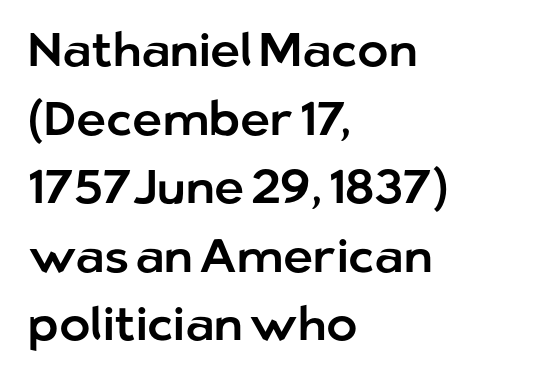
A typesetter would label this face a sans. Check under the words: just untouched page. Look at the tracking — it's just the regular setting, nothing added. You could not count columns in this text — the font is proportionally spaced. You can tell it's not italic because the verticals are truly vertical.
